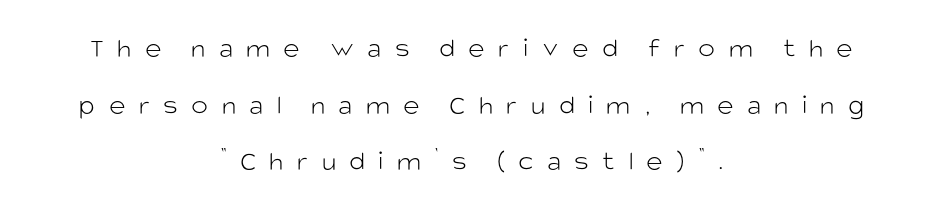
Line starts and ends both wander, symmetrically. No italicization has been applied; the sample stays upright. The rendering uses natural spacing where letterforms have individual widths. The horizontal fit of the characters is loose and conspicuously gappy. Compared with typical paragraphs, the rows here are farther apart. Words float on clear page, feet unadorned.
